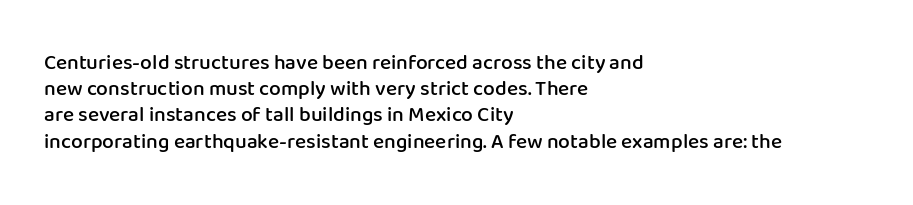
The image shows 21 px text type, upright; set left-aligned, normal line spacing (1.25x), normal letter spacing, not underlined.
